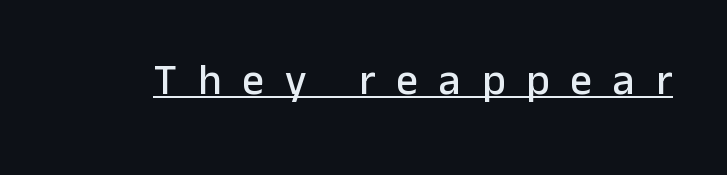
The letters are spread apart with noticeably loose tracking. The characters display no serif detailing; their extremities are plain. The glyphs are accompanied by a horizontal stroke just below them. The type sits square on the baseline with zero lean. Each letter keeps its own natural width here, so spacing adapts to shape.
